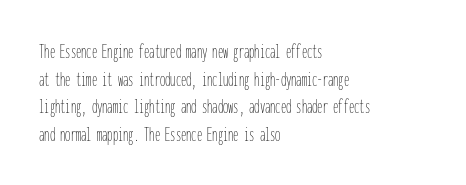
Every stem runs plumb, perpendicular to the baseline. Leftover space on each line is placed entirely after the last word. Check the space under the baseline: it is left empty. This reads as an unemphasized weight, regular at the heaviest. Caption: standard tracking, unaltered.
